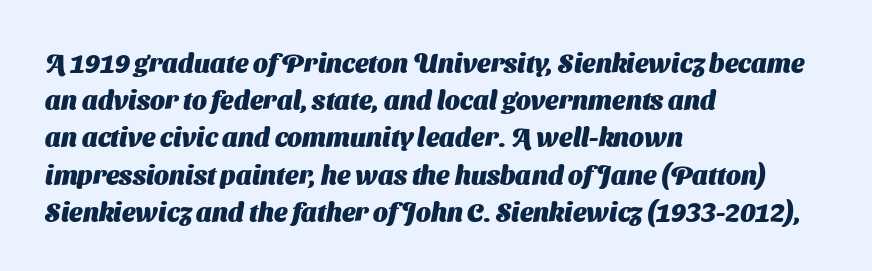
{"bold": "yes", "underline": "no", "align": "left", "line_spacing": "normal", "line_spacing_ratio": 1.43, "letter_spacing": "normal", "letter_spacing_em": 0.0, "glyph_px": 26}
